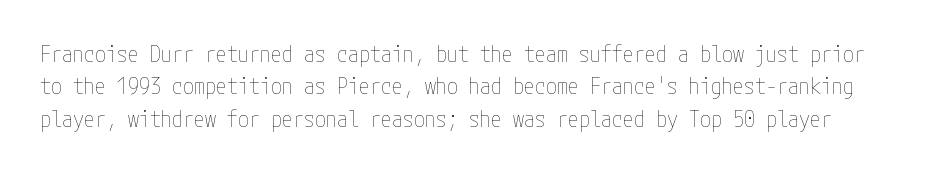
{"italic": "no", "bold": "no", "underline": "no", "line_spacing": "normal", "line_spacing_ratio": 1.47, "letter_spacing": "normal", "letter_spacing_em": 0.0, "glyph_px": 22}
